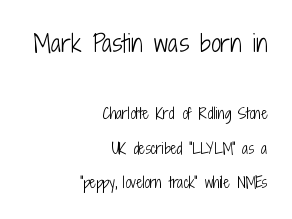
{"italic": "no", "bold": "no", "underline": "no", "align": "right", "line_spacing": "loose", "line_spacing_ratio": 2.46, "letter_spacing": "normal", "letter_spacing_em": 0.0, "larger_block": "first", "size_ratio": 1.71, "glyph_px": 24}
